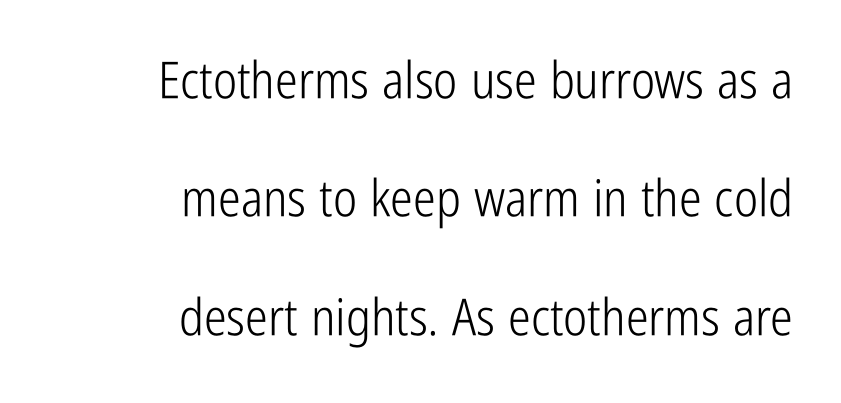
{"serif": "no", "italic": "no", "bold": "no", "weight": "light", "width": "condensed", "stroke_contrast": "low", "x_height": "medium", "monospaced": "no", "underline": "no", "align": "right", "line_spacing": "loose", "line_spacing_ratio": 2.32, "letter_spacing": "normal", "letter_spacing_em": 0.0, "glyph_px": 51}
